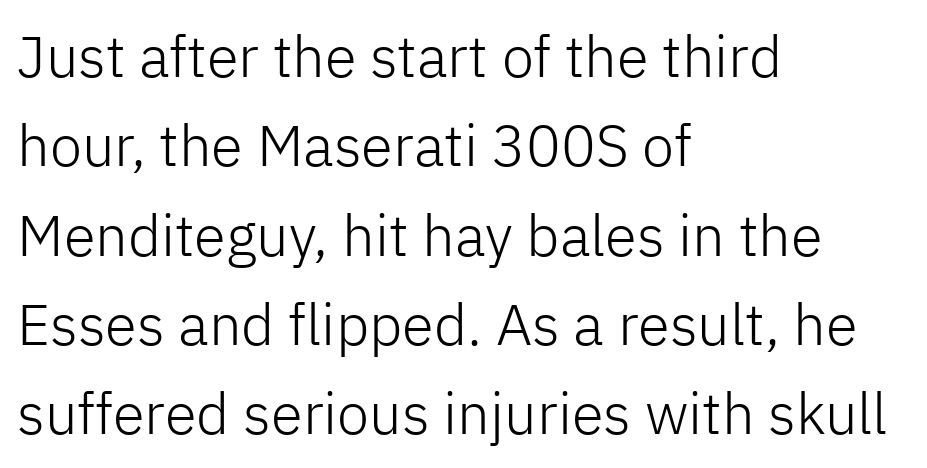
Stroke mass is kept to a normal reading level or below. The space beneath each line is pristine and unruled. Posture: vertical. Here the glyphs are tracked normally, forming tight word shapes. A student would call this left alignment; a typographer would say flush left, rag right.
